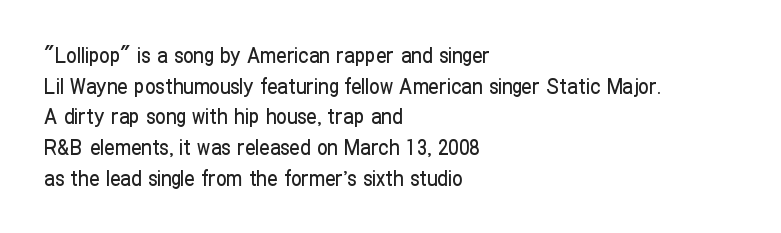
Q: Is the text italic (slanted)? A: No, it is upright.
Q: Is the text underlined? A: No.
Q: How is the paragraph aligned? A: Left-aligned.
Q: Is the spacing between letters normal or unusually wide? A: Normal.
Q: Is the spacing between lines tight, normal or loose? A: Normal.
